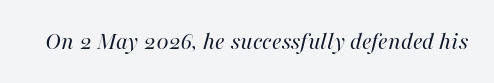
Q: Is the text bold? A: No.
Q: Is the text italic (slanted)? A: Yes, it leans right by about 16 degrees.
Q: Is the text underlined? A: No.
Q: Is the spacing between letters normal or unusually wide? A: Normal.
